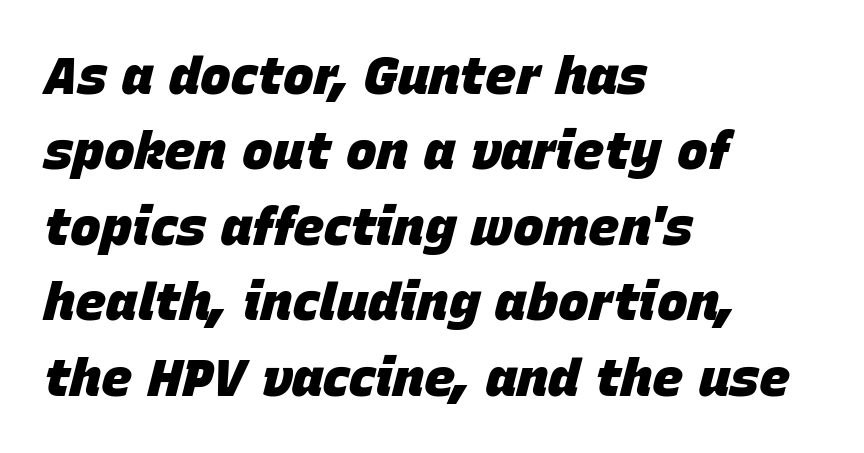
{"italic": "yes", "lean": "right", "slant_degrees": 15, "bold": "yes", "weight": "heavy", "width": "normal", "stroke_contrast": "low", "x_height": "large", "monospaced": "no", "underline": "no", "align": "left", "line_spacing": "normal", "line_spacing_ratio": 1.45, "letter_spacing": "normal", "letter_spacing_em": 0.0, "glyph_px": 52}
